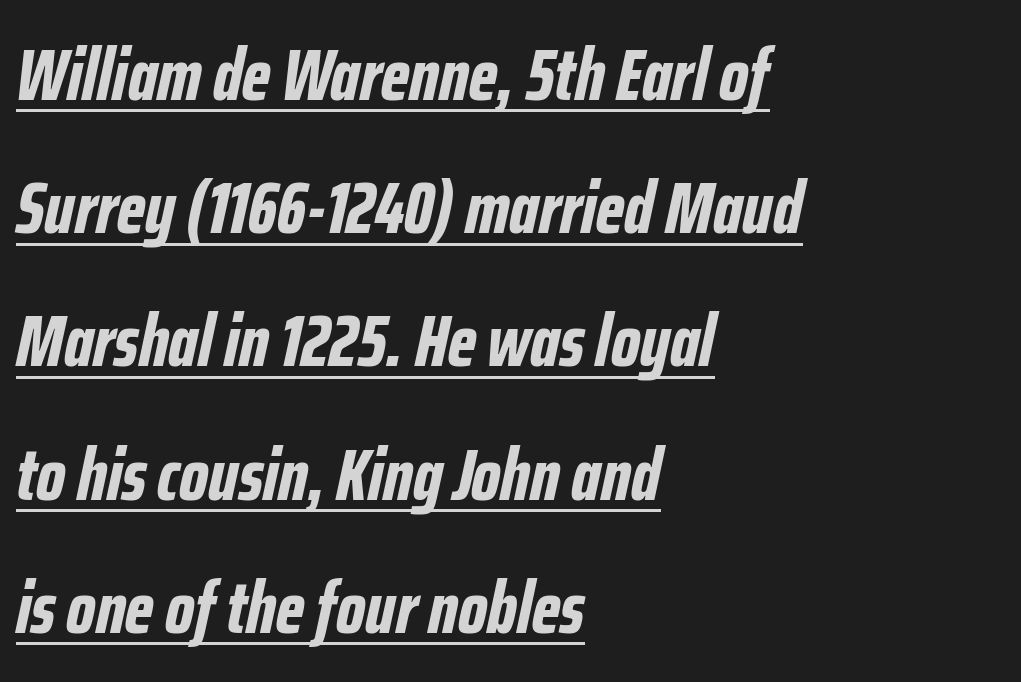
The image shows 74 px bold, condensed type, italic (leaning right); set left-aligned, line spacing 1.8x, normal letter spacing, underlined; low stroke contrast and a medium x-height.
